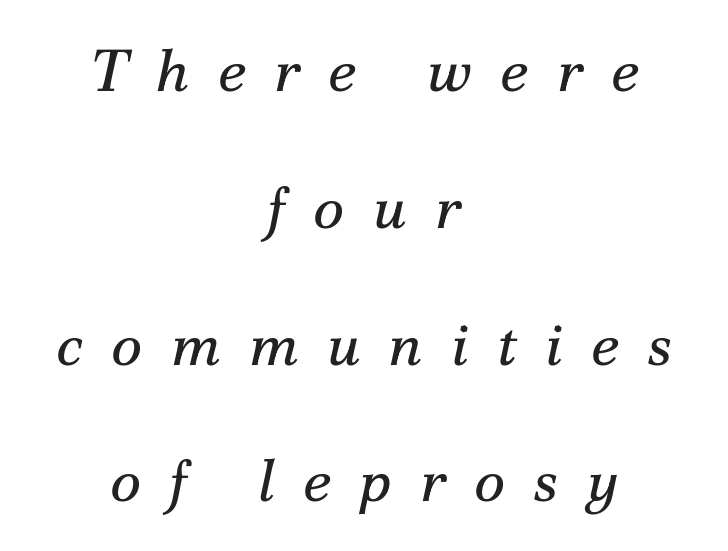
Q: Is the text bold? A: No.
Q: Is the text italic (slanted)? A: Yes, it leans right by about 12 degrees.
Q: Is the typeface a serif or a sans-serif typeface? A: Serif.
Q: Is the text underlined? A: No.
Q: How is the paragraph aligned? A: Centered.
Q: Is the spacing between letters normal or unusually wide? A: Unusually wide.
Q: Is the spacing between lines tight, normal or loose? A: Loose.
Q: Width (condensed, normal, or wide)? A: Normal.
Q: Stroke contrast? A: Medium.
Q: x-height? A: Small.
Q: Monospaced? A: No.
